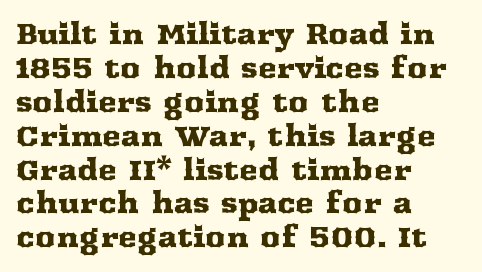
Q: Is the text italic (slanted)? A: No, it is upright.
Q: Is the typeface a serif or a sans-serif typeface? A: Serif.
Q: Is the text underlined? A: No.
Q: How is the paragraph aligned? A: Left-aligned.
Q: Is the spacing between letters normal or unusually wide? A: Normal.
Q: Width (condensed, normal, or wide)? A: Wide.
Q: Stroke contrast? A: Medium.
Q: x-height? A: Medium.
Q: Monospaced? A: No.
